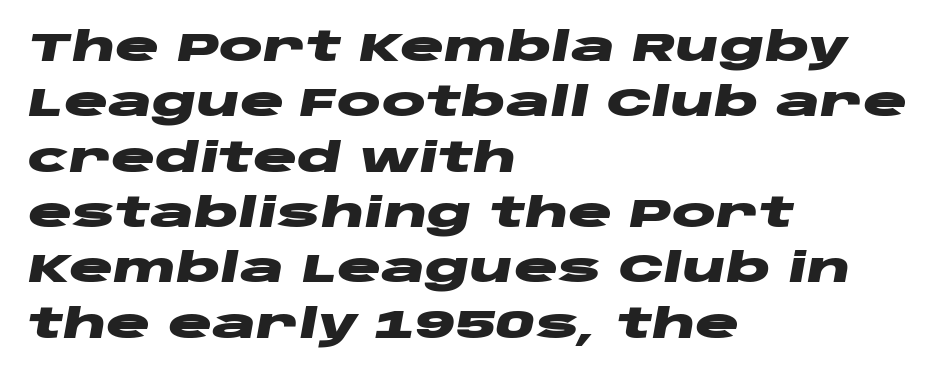
{"italic": "yes", "lean": "right", "slant_degrees": 10, "bold": "yes", "weight": "heavy", "width": "wide", "stroke_contrast": "low", "x_height": "large", "monospaced": "no", "underline": "no", "align": "left", "line_spacing": "normal", "line_spacing_ratio": 1.35, "letter_spacing": "normal", "letter_spacing_em": 0.0, "glyph_px": 41}
